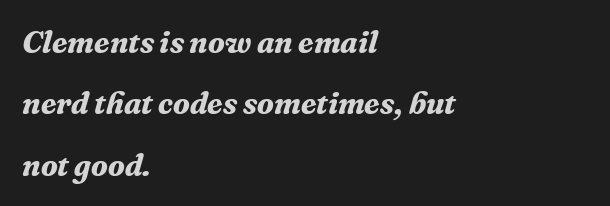
Q: Is the text bold? A: Yes.
Q: Is the text italic (slanted)? A: Yes, it leans right by about 16 degrees.
Q: Is the typeface a serif or a sans-serif typeface? A: Serif.
Q: Is the text underlined? A: No.
Q: How is the paragraph aligned? A: Left-aligned.
Q: Is the spacing between letters normal or unusually wide? A: Normal.
Q: Is the spacing between lines tight, normal or loose? A: Loose.
Q: Width (condensed, normal, or wide)? A: Normal.
Q: Stroke contrast? A: Medium.
Q: x-height? A: Medium.
Q: Monospaced? A: No.
